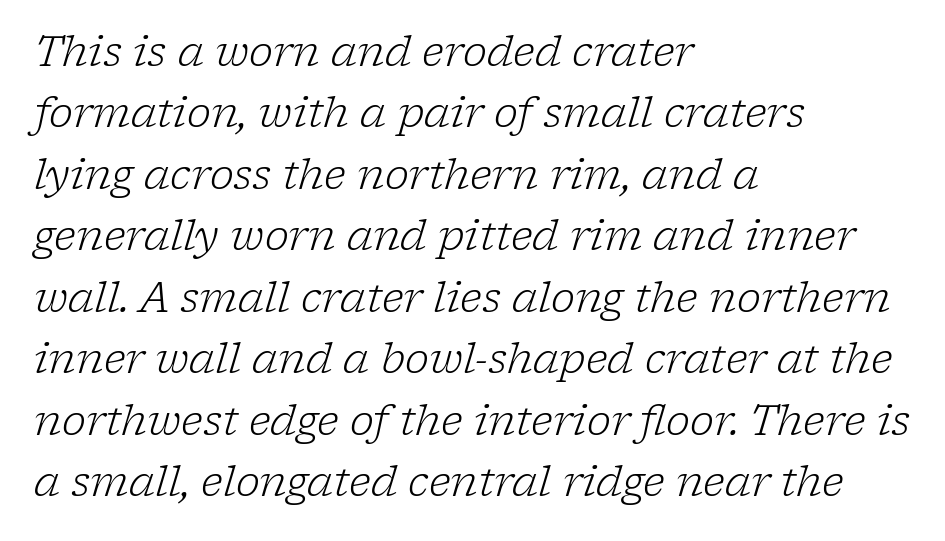
Q: Is the text bold? A: No.
Q: Is the text italic (slanted)? A: Yes, it leans right by about 17 degrees.
Q: Is the typeface a serif or a sans-serif typeface? A: Serif.
Q: Is the text underlined? A: No.
Q: How is the paragraph aligned? A: Left-aligned.
Q: Is the spacing between letters normal or unusually wide? A: Normal.
Q: Is the spacing between lines tight, normal or loose? A: Normal.
Q: Width (condensed, normal, or wide)? A: Normal.
Q: Stroke contrast? A: Low.
Q: x-height? A: Medium.
Q: Monospaced? A: No.
